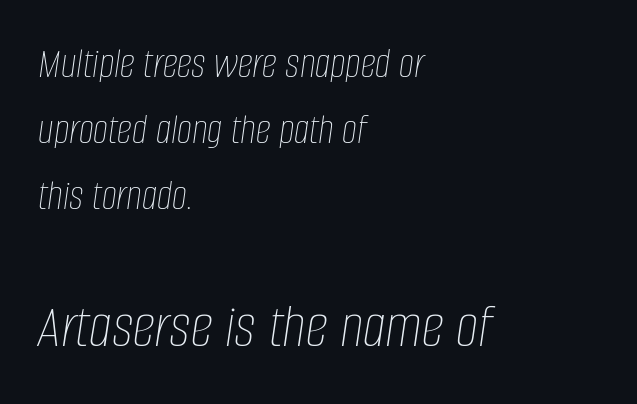
Leftover space on each line is placed entirely after the last word. Caption: face not bold, strokes unweighted. The space beneath each line is pristine and unruled. Yep, that's italic — everything's leaning. Visually, the bottom section dominates because its glyphs are scaled up. The letters advance in unequal steps, a hallmark of proportional type.
